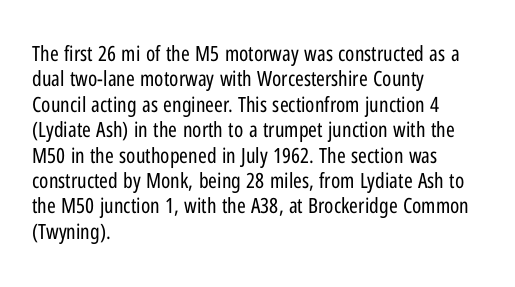
{"italic": "no", "bold": "no", "underline": "no", "align": "left", "line_spacing_ratio": 1.21, "letter_spacing": "normal", "letter_spacing_em": 0.0, "glyph_px": 21}
